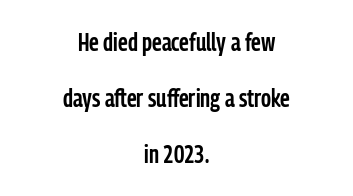
Lines of text with bare space underneath. Horizontally, the lines are justified to the midpoint only. Interline gaps are noticeably wide in this sample. A somewhat darkened texture: the type is semibold rather than bold. What stands out about the letter spacing? Nothing — it is the standard amount. The lettering holds an erect, upright posture throughout.
